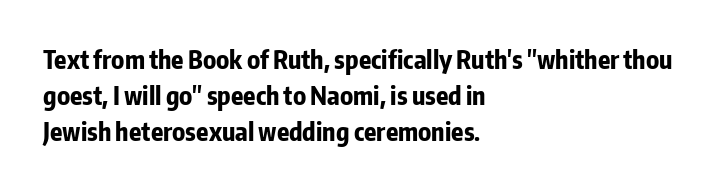
The image shows 25 px bold type, upright; set left-aligned, normal line spacing (1.45x), normal letter spacing, not underlined.
